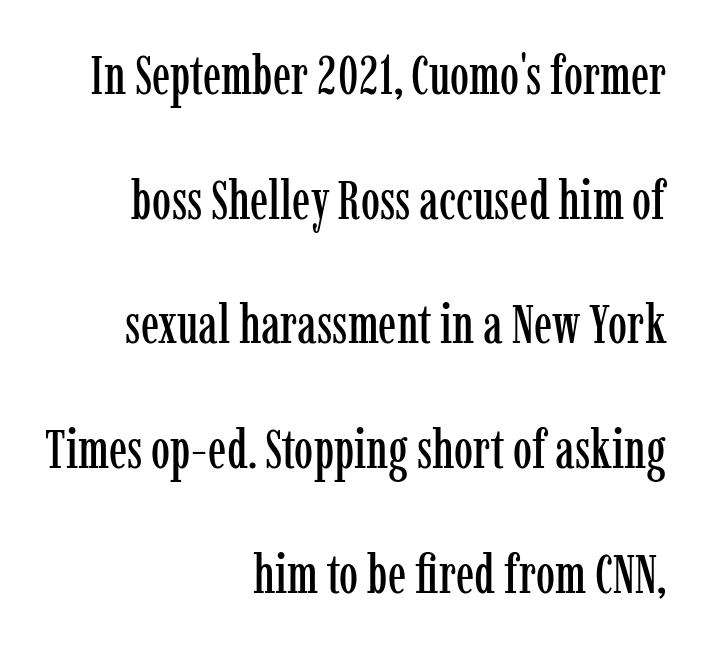
The letters stand upright; this is a roman face. The rendering anchors every line to the right-hand side. Note: serifs present on the glyphs. The zone under the glyphs is completely vacant. The gaps between neighbouring characters are ordinary and unremarkable.
